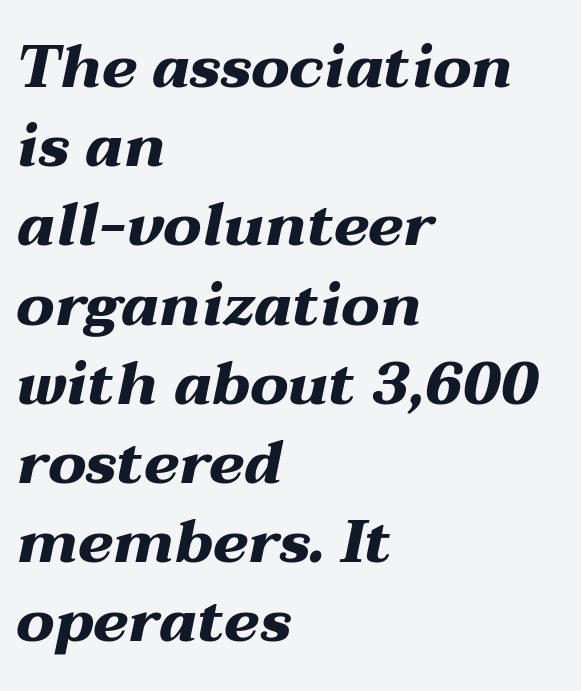
The image shows 60 px heavy, wide type, italic (leaning right); set left-aligned, normal line spacing (1.32x), normal letter spacing, not underlined; medium stroke contrast and a medium x-height.
